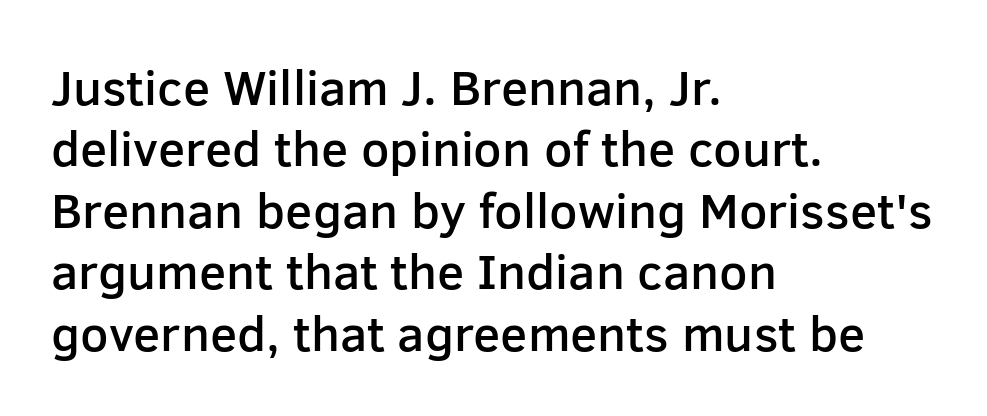
Q: Is the text bold? A: Semi-bold.
Q: Is the text italic (slanted)? A: No, it is upright.
Q: Is the typeface a serif or a sans-serif typeface? A: Sans-serif.
Q: Is the text underlined? A: No.
Q: How is the paragraph aligned? A: Left-aligned.
Q: Is the spacing between letters normal or unusually wide? A: Normal.
Q: Width (condensed, normal, or wide)? A: Normal.
Q: Stroke contrast? A: Low.
Q: x-height? A: Medium.
Q: Monospaced? A: No.
